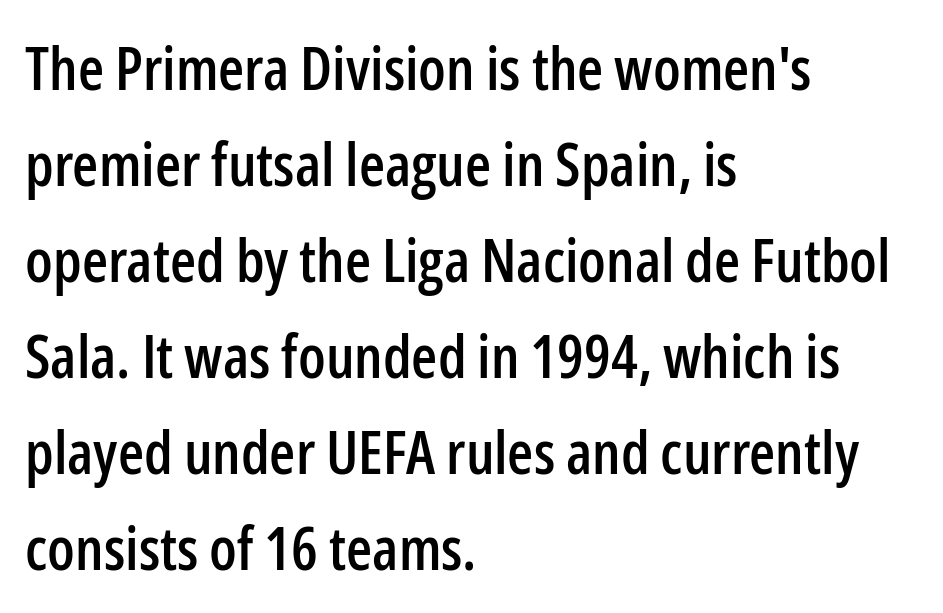
The image shows 60 px condensed sans-serif type, upright; set left-aligned, normal line spacing (1.6x), normal letter spacing, not underlined; low stroke contrast and a medium x-height.
